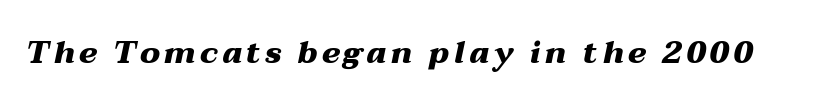
{"italic": "yes", "lean": "right", "slant_degrees": 12, "bold": "yes", "weight": "heavy", "width": "wide", "stroke_contrast": "medium", "x_height": "medium", "monospaced": "no", "underline": "no", "glyph_px": 31}
